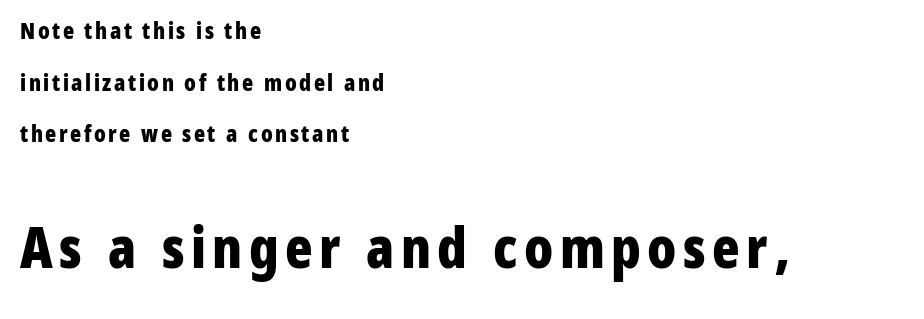
Anything drawn beneath the words? Only blank space. Does the leading feel generous? Absolutely, it's lavish. Proportional: the letters do not fall into vertical columns. Look at the glyph heights: the lower group is clearly the bigger setting.
